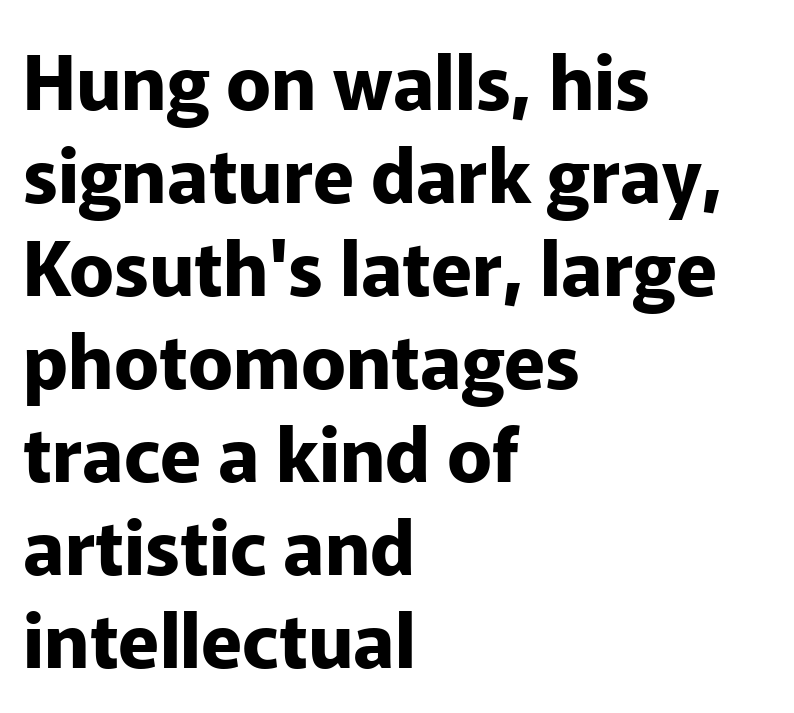
Q: Is the text bold? A: Yes.
Q: Is the text italic (slanted)? A: No, it is upright.
Q: Is the typeface a serif or a sans-serif typeface? A: Sans-serif.
Q: Is the text underlined? A: No.
Q: How is the paragraph aligned? A: Left-aligned.
Q: Is the spacing between letters normal or unusually wide? A: Normal.
Q: Width (condensed, normal, or wide)? A: Normal.
Q: Stroke contrast? A: Low.
Q: x-height? A: Medium.
Q: Monospaced? A: No.
